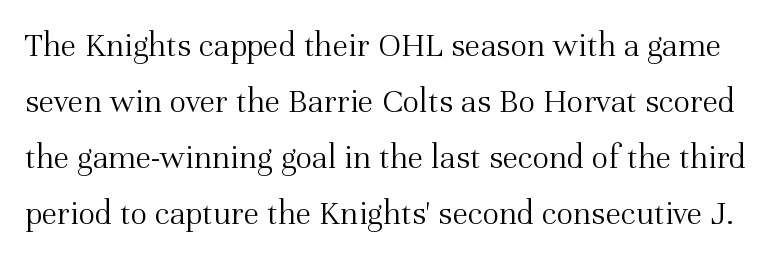
The image shows 35 px light serif type, upright; set normal line spacing (1.6x), normal letter spacing, not underlined; medium stroke contrast and a medium x-height.
